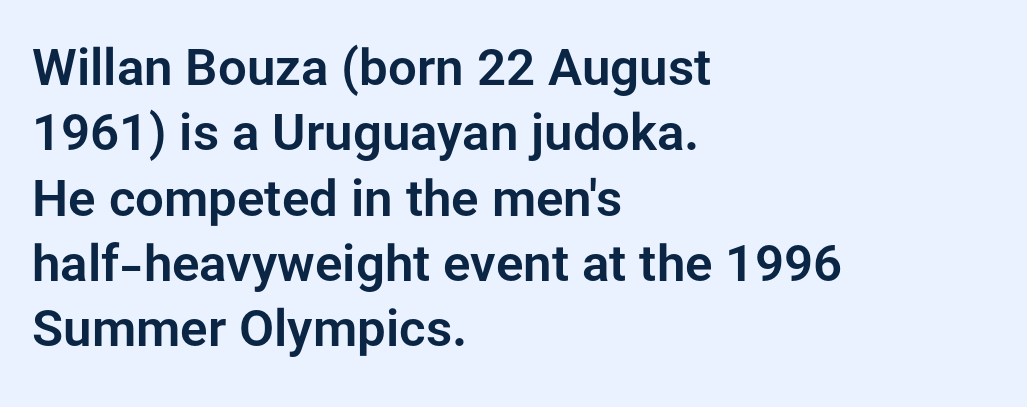
The image shows 51 px sans-serif type, upright; set left-aligned, normal line spacing (1.28x), normal letter spacing, not underlined; low stroke contrast and a medium x-height.
